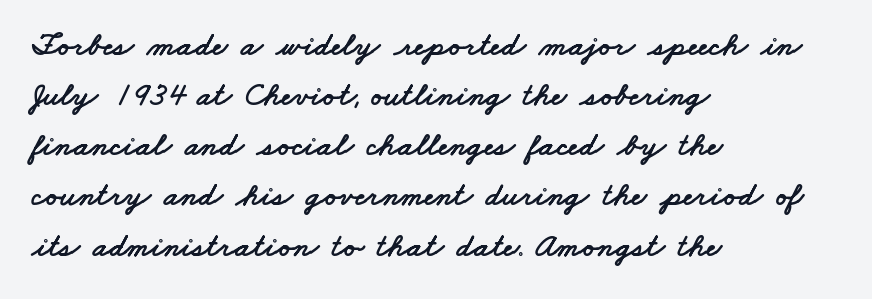
The image shows 33 px wide sans-serif type; set left-aligned, normal line spacing (1.52x), normal letter spacing, not underlined; low stroke contrast and a small x-height.
